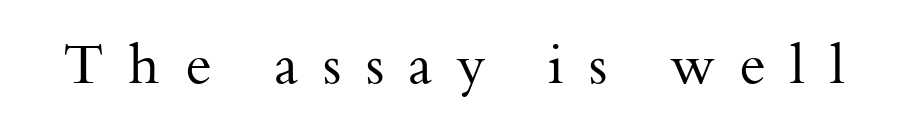
Rule under the text: the space is simply empty. The font sits on the lighter half of the weight spectrum, regular included. Short note: letters widely spaced. Little horizontal feet cap the strokes, marking this as serif type.
